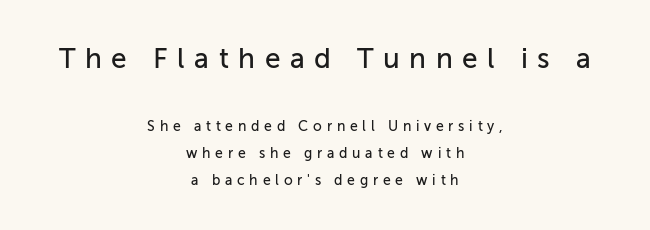
The rendering shrinks the type as you move from the upper chunk to the lower. Look at the tracking — it's clearly loosened, letters drifting apart. Posture: upright roman. Line starts and ends both wander, symmetrically. Are there feet on the stems? There aren't — it's a sans. Summary of vertical rhythm: relaxed, with wide interline spacing.
